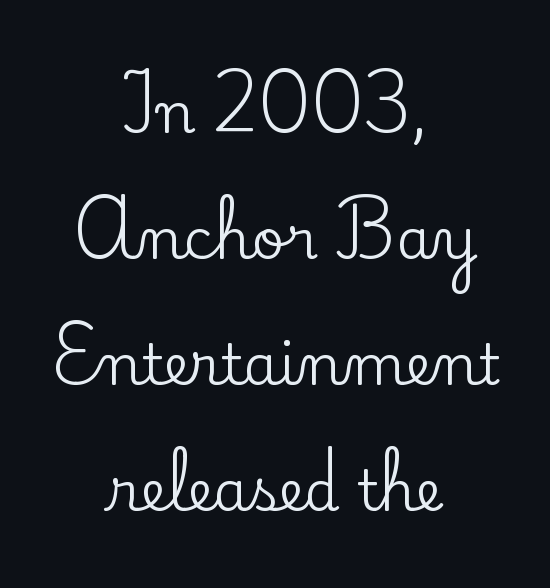
The image shows 56 px serif type, upright; set centered, loose line spacing (2.25x), normal letter spacing, not underlined; low stroke contrast and a small x-height.
